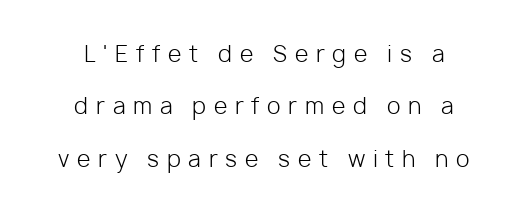
The image shows 22 px text type, upright; set centered, loose line spacing (2.38x), unusually wide letter spacing (+0.35 em), not underlined.
